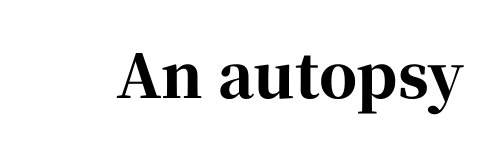
{"serif": "yes", "italic": "no", "bold": "yes", "weight": "bold", "width": "normal", "stroke_contrast": "high", "x_height": "medium", "monospaced": "no", "underline": "no", "letter_spacing": "normal", "letter_spacing_em": 0.0, "glyph_px": 60}
